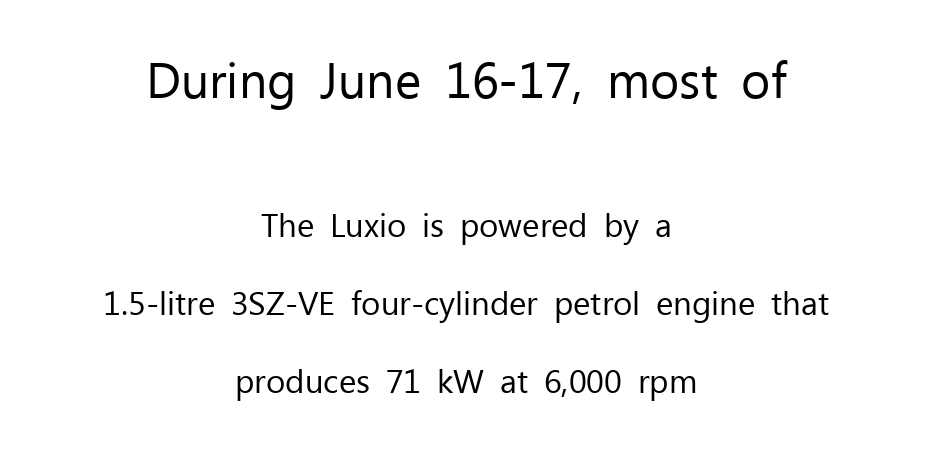
Q: Is the text bold? A: No.
Q: Is the text italic (slanted)? A: No, it is upright.
Q: Is the typeface a serif or a sans-serif typeface? A: Sans-serif.
Q: Is the text underlined? A: No.
Q: How is the paragraph aligned? A: Centered.
Q: Is the spacing between letters normal or unusually wide? A: Normal.
Q: Is the spacing between lines tight, normal or loose? A: Loose.
Q: Which block of text is set in a larger size, the first (top) or the second (bottom)? A: The first (top) one.
Q: Width (condensed, normal, or wide)? A: Normal.
Q: Stroke contrast? A: Low.
Q: x-height? A: Medium.
Q: Monospaced? A: No.
